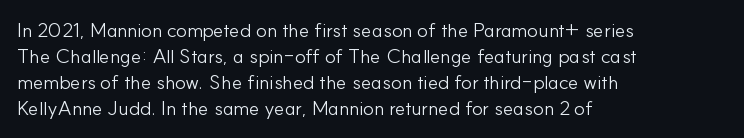
The image shows 20 px text type, upright; set left-aligned, normal line spacing (1.3x), normal letter spacing, not underlined.
